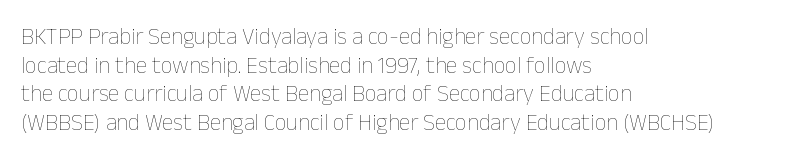
{"italic": "no", "bold": "no", "underline": "no", "align": "left", "line_spacing_ratio": 1.24, "letter_spacing": "normal", "letter_spacing_em": 0.0, "glyph_px": 23}
